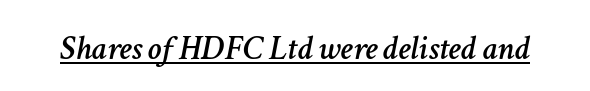
{"italic": "yes", "lean": "right", "slant_degrees": 11, "width": "normal", "stroke_contrast": "low", "x_height": "medium", "monospaced": "no", "underline": "yes", "letter_spacing": "normal", "letter_spacing_em": 0.0, "glyph_px": 35}
